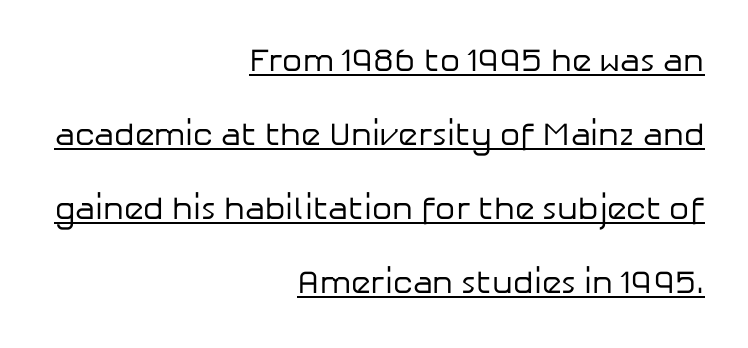
{"serif": "no", "italic": "no", "bold": "no", "weight": "regular", "width": "normal", "stroke_contrast": "low", "x_height": "medium", "monospaced": "no", "underline": "yes", "align": "right", "line_spacing": "loose", "line_spacing_ratio": 2.31, "letter_spacing": "normal", "letter_spacing_em": 0.0, "glyph_px": 32}
